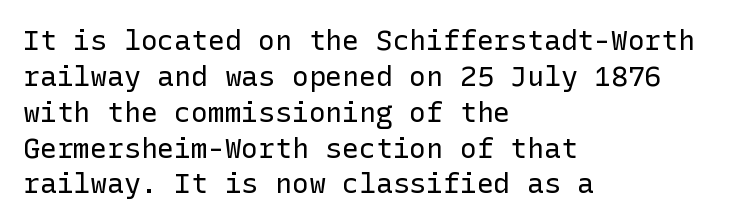
Baseline-to-baseline distance is the conventional proportion of letter height. The passage shown has conventional tracking throughout. Regarding serifs, this sample does without them. Ink coverage per letter is moderate at most. The rag falls on the right side of this text block. No word sits above an underline.
